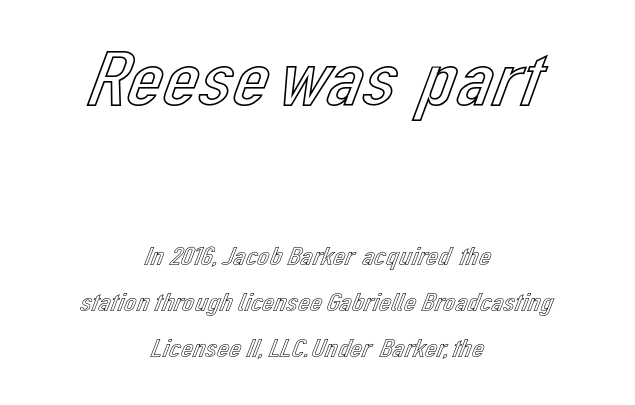
{"width": "normal", "x_height": "medium", "monospaced": "no", "underline": "no", "align": "center", "line_spacing_ratio": 1.72, "letter_spacing": "normal", "letter_spacing_em": 0.0, "larger_block": "first", "size_ratio": 2.96, "glyph_px": 80}
